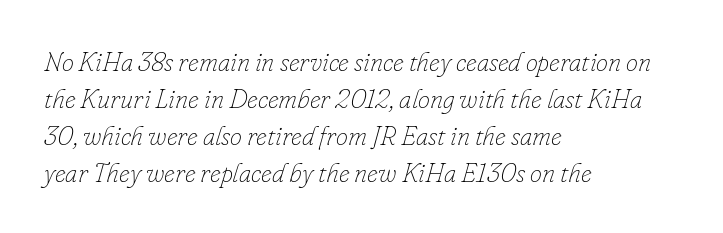
{"italic": "yes", "lean": "right", "slant_degrees": 16, "bold": "no", "underline": "no", "align": "left", "line_spacing": "normal", "line_spacing_ratio": 1.37, "letter_spacing": "normal", "letter_spacing_em": 0.0, "glyph_px": 27}
